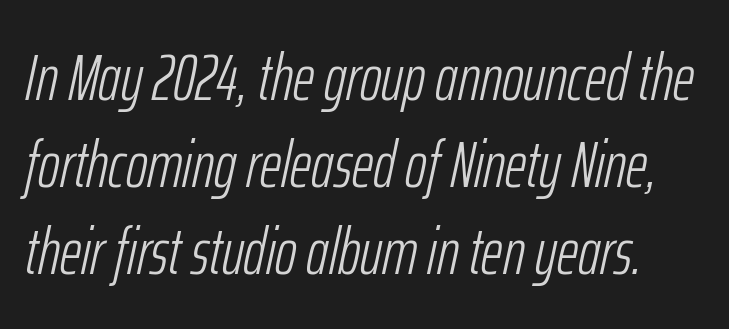
Between one letter and the next there's only the usual sliver of space. Weight class: somewhere from thin through regular. The passage shown stacks its lines at a standard gap. The gap between lines stays unmarked. This sample has the flowing, uneven cadence of proportional lettering.
